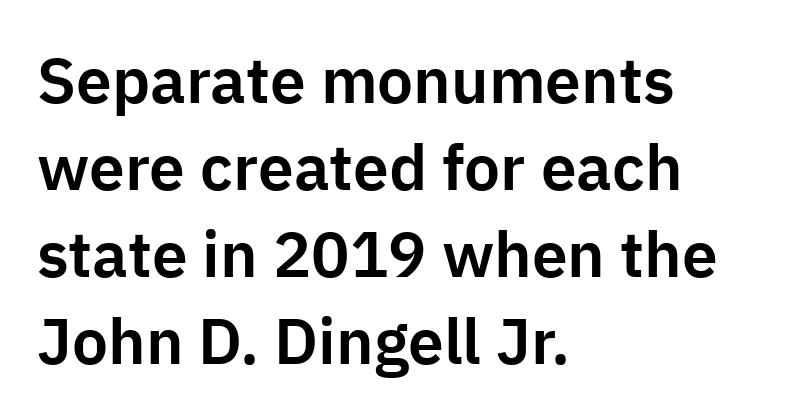
{"serif": "no", "italic": "no", "width": "normal", "stroke_contrast": "low", "x_height": "medium", "monospaced": "no", "underline": "no", "align": "left", "line_spacing": "normal", "line_spacing_ratio": 1.36, "letter_spacing": "normal", "letter_spacing_em": 0.0, "glyph_px": 64}
